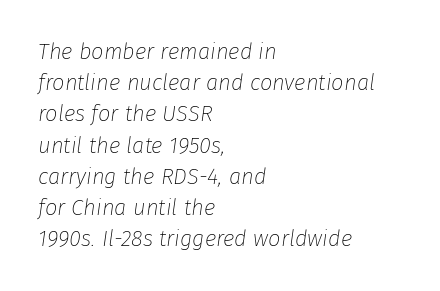
The tracking reads as untouched default to a designer's eye. Summary of vertical rhythm: regular, with standard interline spacing. Weight: in the light-to-regular range. One-word summary of the alignment: left.
